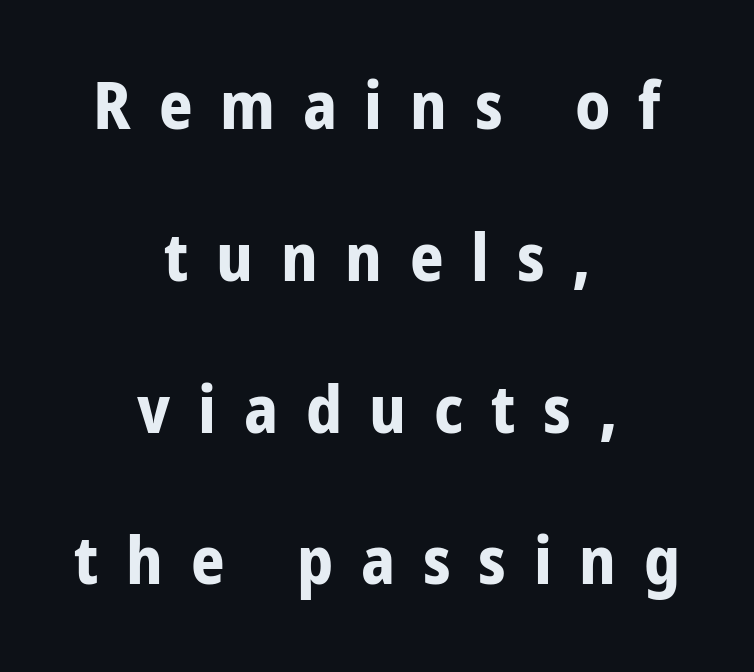
Q: Is the text bold? A: Yes.
Q: Is the text italic (slanted)? A: No, it is upright.
Q: Is the typeface a serif or a sans-serif typeface? A: Sans-serif.
Q: Is the text underlined? A: No.
Q: How is the paragraph aligned? A: Centered.
Q: Is the spacing between letters normal or unusually wide? A: Unusually wide.
Q: Is the spacing between lines tight, normal or loose? A: Loose.
Q: Width (condensed, normal, or wide)? A: Condensed.
Q: Stroke contrast? A: Low.
Q: x-height? A: Medium.
Q: Monospaced? A: No.
